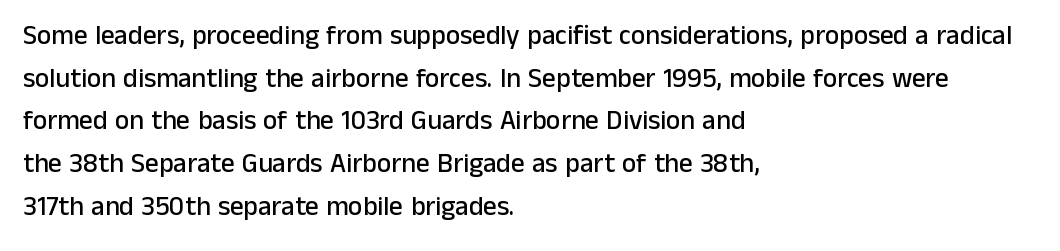
Q: Is the text italic (slanted)? A: No, it is upright.
Q: Is the text underlined? A: No.
Q: How is the paragraph aligned? A: Left-aligned.
Q: Is the spacing between letters normal or unusually wide? A: Normal.
Q: Is the spacing between lines tight, normal or loose? A: Normal.
